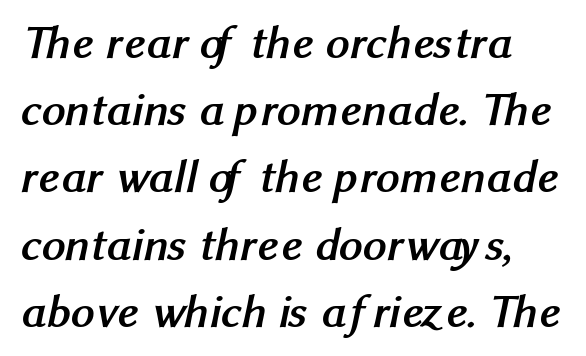
{"serif": "no", "bold": "yes", "weight": "semibold", "width": "normal", "stroke_contrast": "medium", "x_height": "medium", "monospaced": "no", "underline": "no", "align": "left", "line_spacing": "normal", "line_spacing_ratio": 1.43, "letter_spacing": "normal", "letter_spacing_em": 0.0, "glyph_px": 47}
